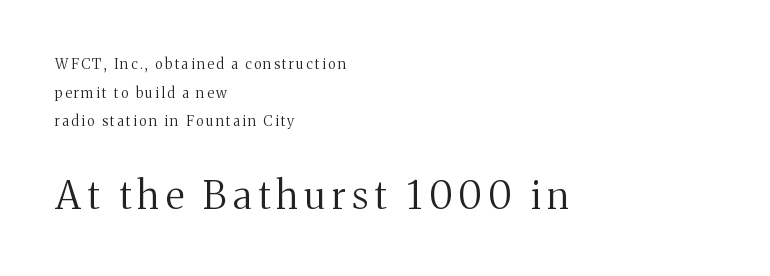
The image shows 38 px regular-weight serif type, upright; set left-aligned, loose line spacing (2.05x), not underlined; the second (bottom) block is 2.71x larger; medium stroke contrast and a medium x-height.
